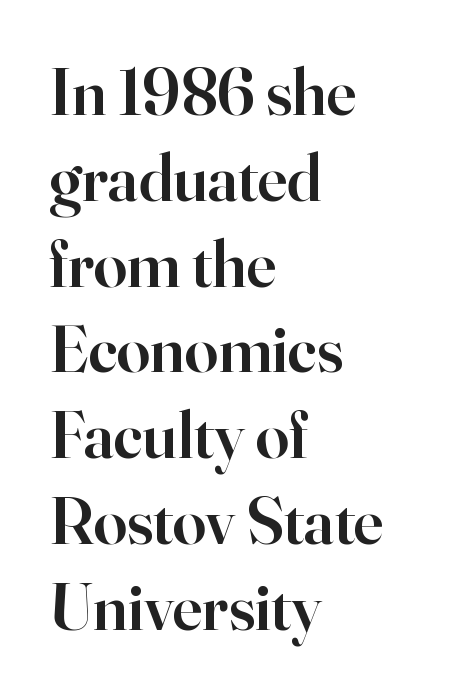
Q: Is the text bold? A: Semi-bold.
Q: Is the text italic (slanted)? A: No, it is upright.
Q: Is the typeface a serif or a sans-serif typeface? A: Serif.
Q: Is the text underlined? A: No.
Q: How is the paragraph aligned? A: Left-aligned.
Q: Is the spacing between letters normal or unusually wide? A: Normal.
Q: Is the spacing between lines tight, normal or loose? A: Normal.
Q: Width (condensed, normal, or wide)? A: Normal.
Q: Stroke contrast? A: High.
Q: x-height? A: Small.
Q: Monospaced? A: No.
